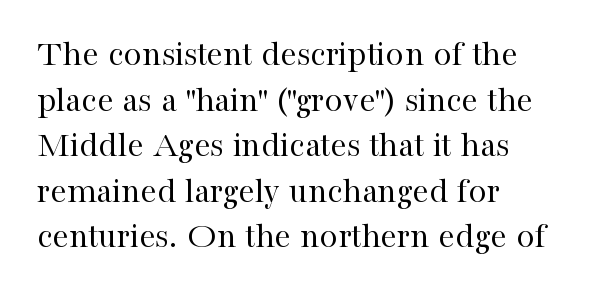
The image shows 37 px regular-weight serif type, upright; set left-aligned, line spacing 1.23x, normal letter spacing, not underlined; high stroke contrast and a medium x-height.
